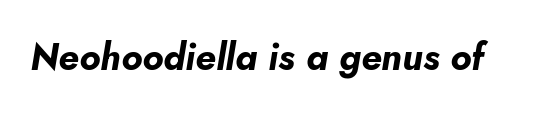
{"italic": "yes", "lean": "right", "slant_degrees": 5, "bold": "yes", "weight": "bold", "width": "normal", "stroke_contrast": "low", "x_height": "small", "monospaced": "no", "underline": "no", "letter_spacing": "normal", "letter_spacing_em": 0.0, "glyph_px": 37}
